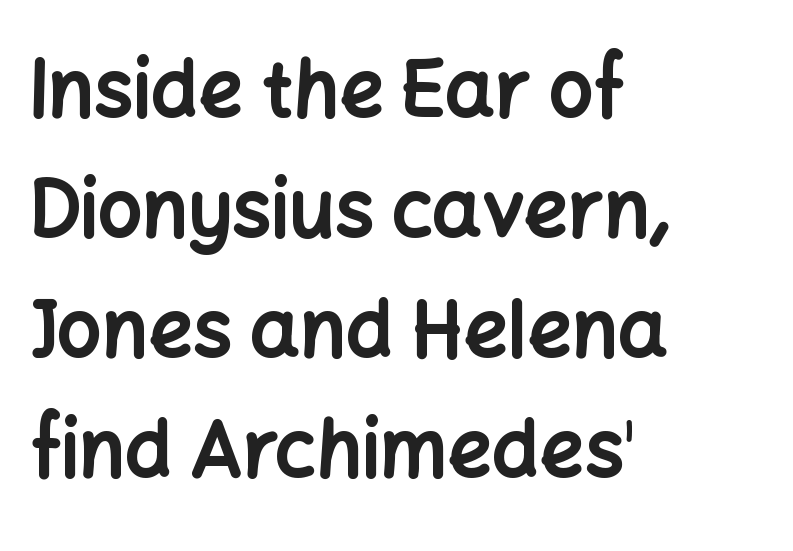
{"serif": "no", "italic": "no", "bold": "yes", "weight": "bold", "width": "normal", "stroke_contrast": "low", "x_height": "medium", "monospaced": "no", "underline": "no", "align": "left", "line_spacing": "normal", "line_spacing_ratio": 1.54, "letter_spacing": "normal", "letter_spacing_em": 0.0, "glyph_px": 78}
